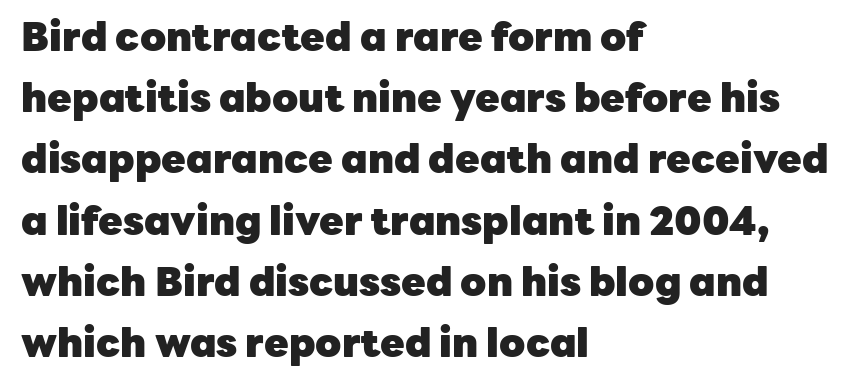
In terms of posture, this sample is upright. Look at the bottom of the vertical strokes: they stop flat, with no serifs. Each new line begins a customary step beneath the previous one. Here the designer chose a conventional face with non-uniform glyph widths. The specimen omits any rule beneath the text block's lines.
